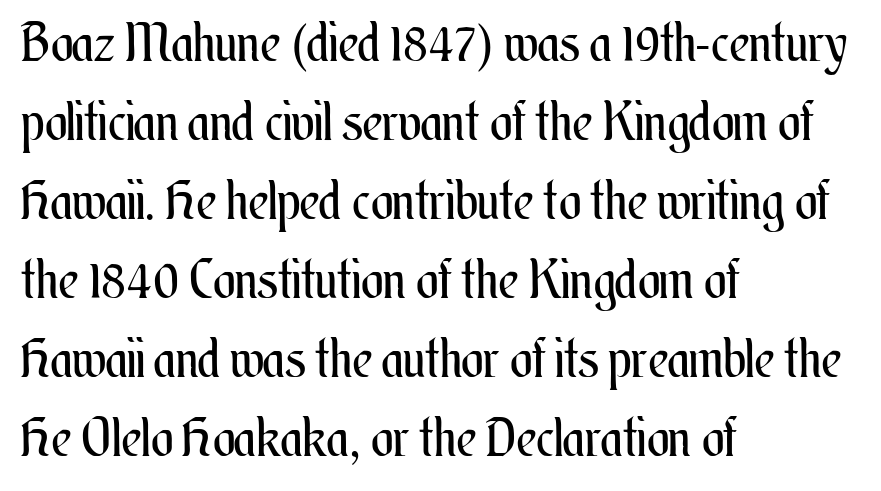
{"italic": "no", "bold": "no", "weight": "regular", "width": "condensed", "stroke_contrast": "medium", "x_height": "small", "monospaced": "no", "underline": "no", "align": "left", "line_spacing": "normal", "line_spacing_ratio": 1.49, "letter_spacing": "normal", "letter_spacing_em": 0.0, "glyph_px": 53}
